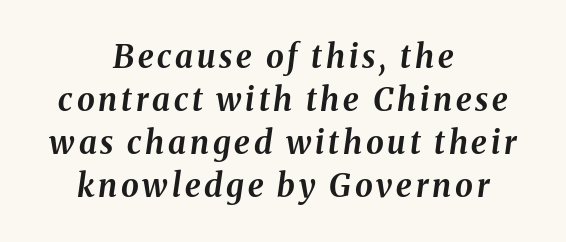
{"italic": "yes", "lean": "right", "slant_degrees": 8, "bold": "yes", "weight": "bold", "width": "normal", "stroke_contrast": "medium", "x_height": "medium", "monospaced": "no", "underline": "no", "align": "center", "line_spacing": "normal", "line_spacing_ratio": 1.34, "glyph_px": 32}
